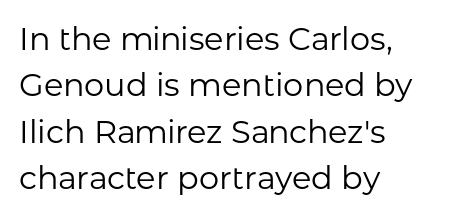
Q: Is the text bold? A: No.
Q: Is the text italic (slanted)? A: No, it is upright.
Q: Is the typeface a serif or a sans-serif typeface? A: Sans-serif.
Q: Is the text underlined? A: No.
Q: How is the paragraph aligned? A: Left-aligned.
Q: Is the spacing between letters normal or unusually wide? A: Normal.
Q: Is the spacing between lines tight, normal or loose? A: Normal.
Q: Width (condensed, normal, or wide)? A: Normal.
Q: Stroke contrast? A: Low.
Q: x-height? A: Medium.
Q: Monospaced? A: No.
